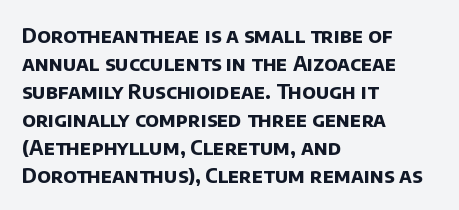
The rows are spaced the way most documents space them. Clear beneath every line of the passage. The lines in this sample share a left origin and differ only in where they stop. Weight check: bold — yes, fully.
